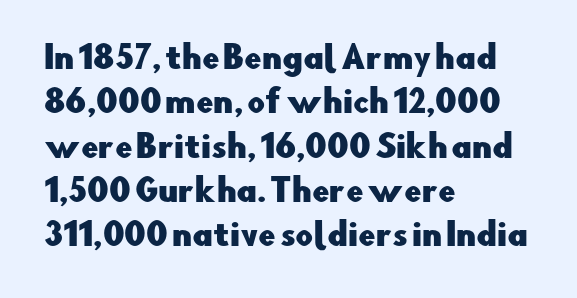
Tracking value appears to be zero — textbook default spacing. Proportional: the letters do not fall into vertical columns. The rendering anchors every line to the left-hand side. Italic? Not at all — the glyphs are vertical. The designer went with a sans here, leaving each stem footless.
